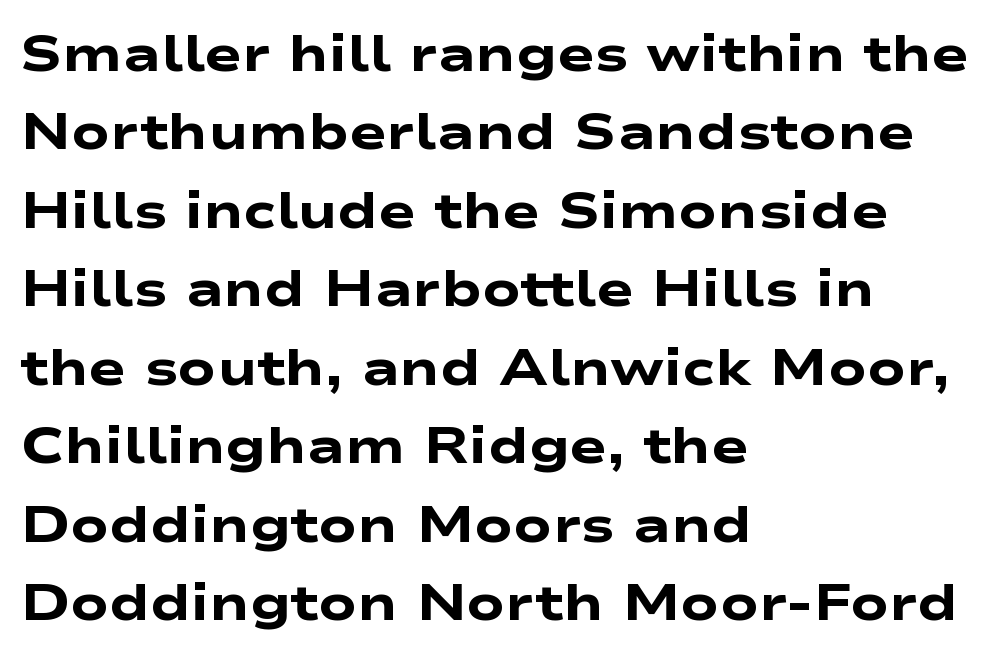
Q: Is the text bold? A: Yes.
Q: Is the typeface a serif or a sans-serif typeface? A: Sans-serif.
Q: Is the text underlined? A: No.
Q: How is the paragraph aligned? A: Left-aligned.
Q: Is the spacing between letters normal or unusually wide? A: Normal.
Q: Is the spacing between lines tight, normal or loose? A: Normal.
Q: Width (condensed, normal, or wide)? A: Wide.
Q: Stroke contrast? A: Low.
Q: x-height? A: Medium.
Q: Monospaced? A: No.
